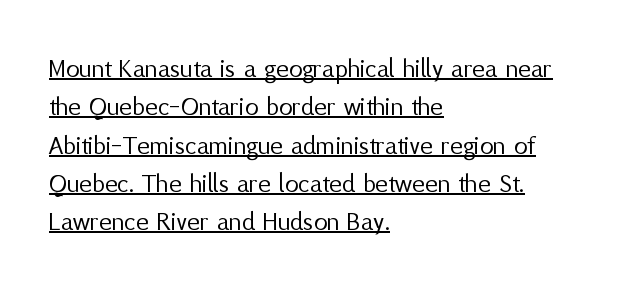
Q: Is the text bold? A: No.
Q: Is the text italic (slanted)? A: No, it is upright.
Q: Is the text underlined? A: Yes.
Q: How is the paragraph aligned? A: Left-aligned.
Q: Is the spacing between letters normal or unusually wide? A: Normal.
Q: Is the spacing between lines tight, normal or loose? A: Normal.
